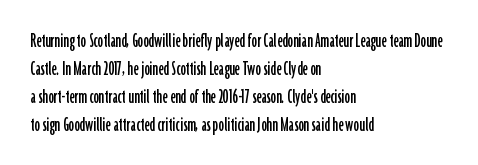
Q: Is the text italic (slanted)? A: No, it is upright.
Q: Is the text underlined? A: No.
Q: How is the paragraph aligned? A: Left-aligned.
Q: Is the spacing between letters normal or unusually wide? A: Normal.
Q: Is the spacing between lines tight, normal or loose? A: Normal.
